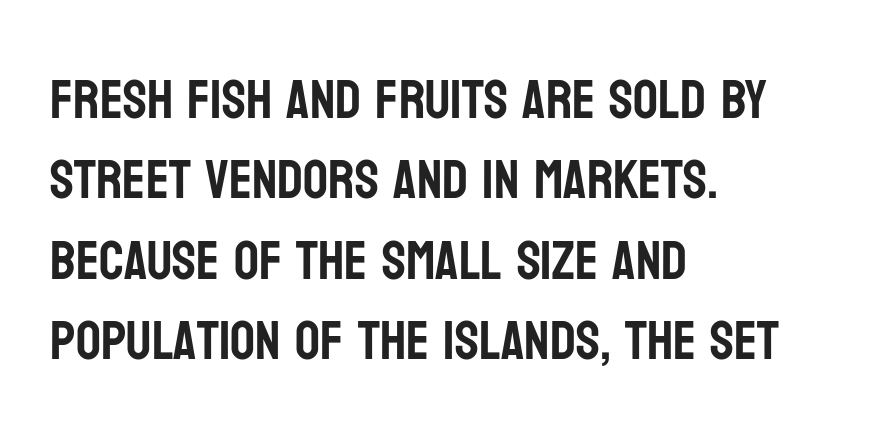
Q: Is the text italic (slanted)? A: No, it is upright.
Q: Is the typeface a serif or a sans-serif typeface? A: Sans-serif.
Q: Is the text underlined? A: No.
Q: How is the paragraph aligned? A: Left-aligned.
Q: Is the spacing between letters normal or unusually wide? A: Normal.
Q: Is the spacing between lines tight, normal or loose? A: Normal.
Q: Width (condensed, normal, or wide)? A: Condensed.
Q: Stroke contrast? A: Low.
Q: x-height? A: Large.
Q: Monospaced? A: No.
